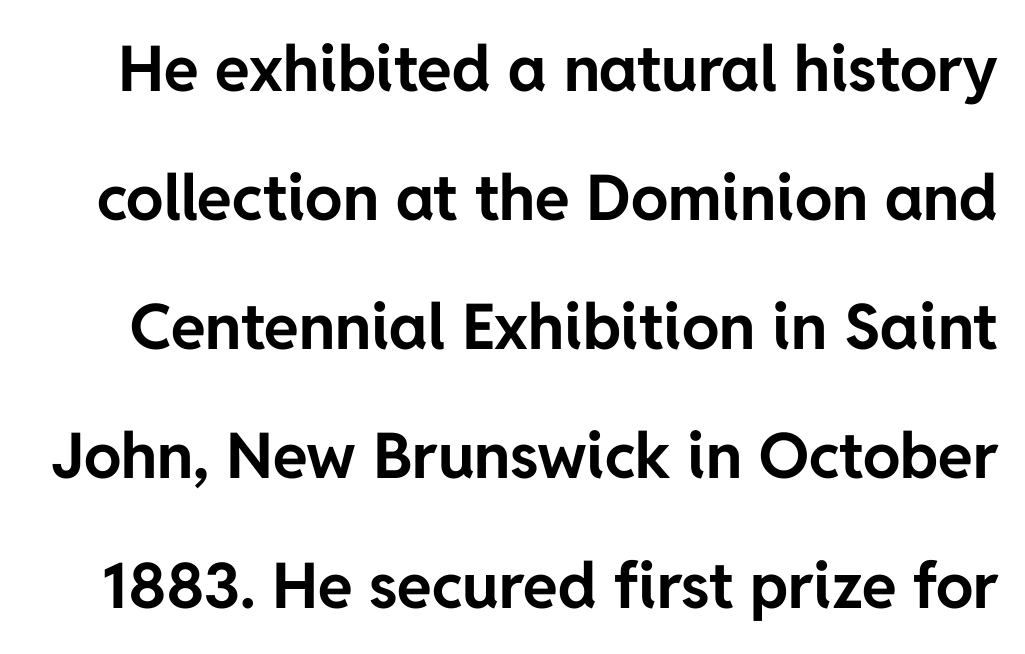
The image shows 63 px bold sans-serif type, upright; set loose line spacing (2.05x), normal letter spacing, not underlined; low stroke contrast and a medium x-height.
